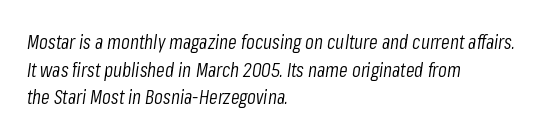
Tall strokes in this sample are angled rather than plumb. Horizontal alignment here is leftward, the default for most running prose. Nothing unusual about the tracking: characters are spaced as the font intends. This reads as an unemphasized weight, regular at the heaviest. Does the leading feel generous? No, just average.
